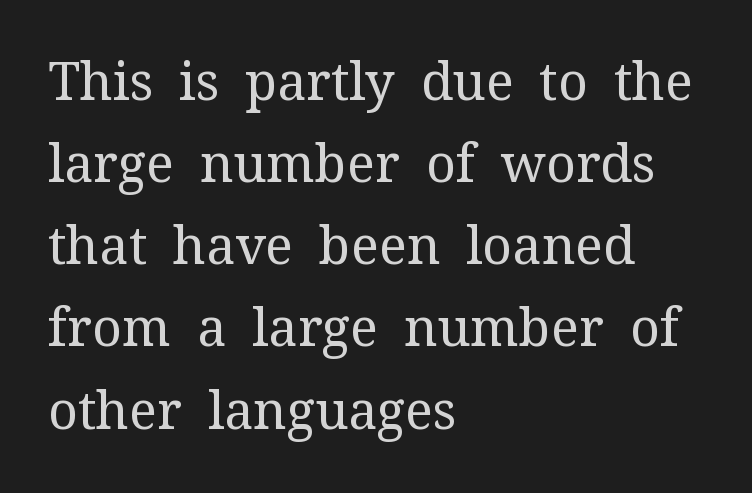
Q: Is the text bold? A: No.
Q: Is the text italic (slanted)? A: No, it is upright.
Q: Is the typeface a serif or a sans-serif typeface? A: Serif.
Q: Is the text underlined? A: No.
Q: How is the paragraph aligned? A: Left-aligned.
Q: Is the spacing between letters normal or unusually wide? A: Normal.
Q: Is the spacing between lines tight, normal or loose? A: Normal.
Q: Width (condensed, normal, or wide)? A: Normal.
Q: Stroke contrast? A: Medium.
Q: x-height? A: Medium.
Q: Monospaced? A: No.
